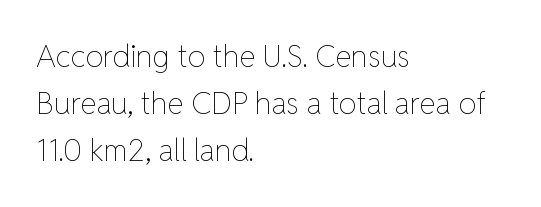
Q: Is the text bold? A: No.
Q: Is the text italic (slanted)? A: No, it is upright.
Q: Is the text underlined? A: No.
Q: How is the paragraph aligned? A: Left-aligned.
Q: Is the spacing between letters normal or unusually wide? A: Normal.
Q: Is the spacing between lines tight, normal or loose? A: Normal.
Q: Width (condensed, normal, or wide)? A: Normal.
Q: Stroke contrast? A: Low.
Q: x-height? A: Medium.
Q: Monospaced? A: No.
